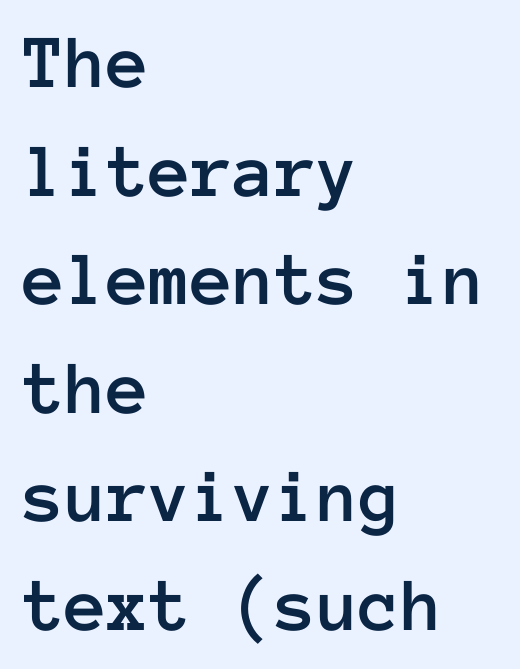
The designer left line spacing at the default. Each word holds together tightly as a unit, with standard inter-letter gaps. This sample is left-justified, so line endings fall wherever the words run out. Monospaced: the letters line up in strict vertical columns. Nobody drew a line under any word here. Posture: upright roman.
